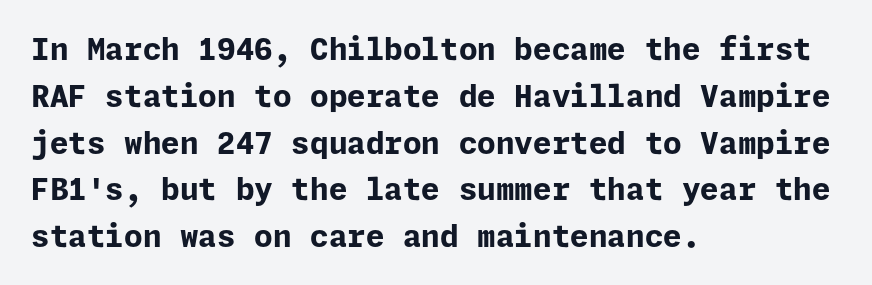
The image shows 30 px bold sans-serif type, upright; set left-aligned, normal line spacing (1.56x), normal letter spacing, not underlined; low stroke contrast and a medium x-height.
